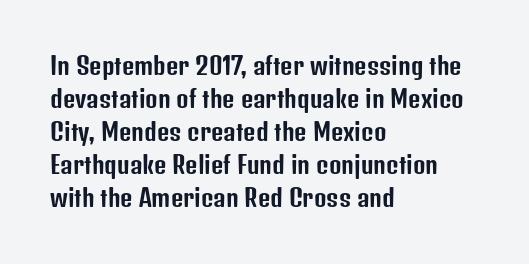
The image shows 24 px text type, upright; set left-aligned, normal line spacing (1.38x), normal letter spacing, not underlined.
